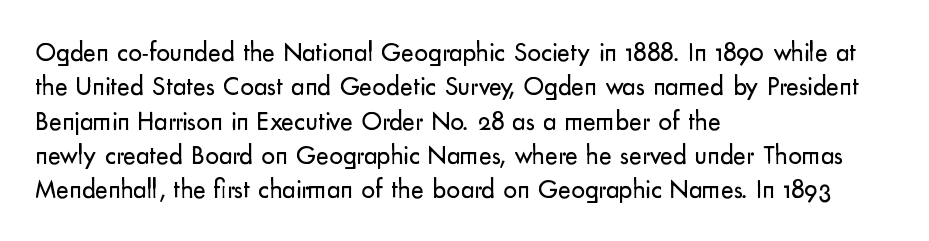
{"italic": "no", "bold": "no", "underline": "no", "align": "left", "line_spacing": "normal", "line_spacing_ratio": 1.27, "letter_spacing": "normal", "letter_spacing_em": 0.0, "glyph_px": 27}
